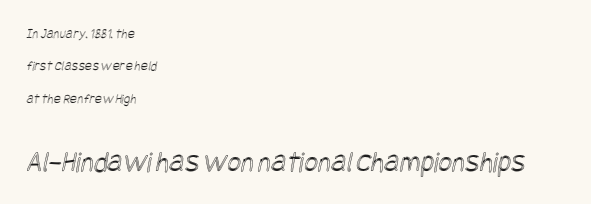
The image shows 30 px condensed type; set left-aligned, loose line spacing (2.31x), normal letter spacing, not underlined; the second (bottom) block is 2.14x larger; a large x-height.
